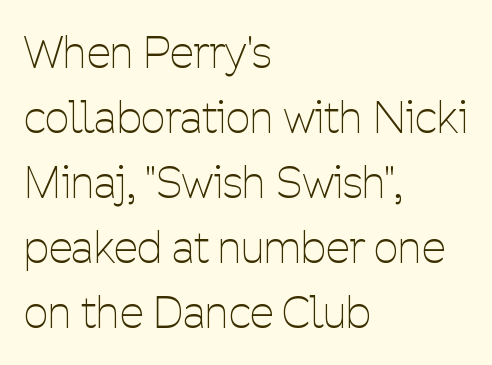
Q: Is the text bold? A: No.
Q: Is the text italic (slanted)? A: No, it is upright.
Q: Is the typeface a serif or a sans-serif typeface? A: Sans-serif.
Q: Is the text underlined? A: No.
Q: How is the paragraph aligned? A: Left-aligned.
Q: Is the spacing between letters normal or unusually wide? A: Normal.
Q: Is the spacing between lines tight, normal or loose? A: Normal.
Q: Width (condensed, normal, or wide)? A: Condensed.
Q: Stroke contrast? A: Low.
Q: x-height? A: Medium.
Q: Monospaced? A: No.
